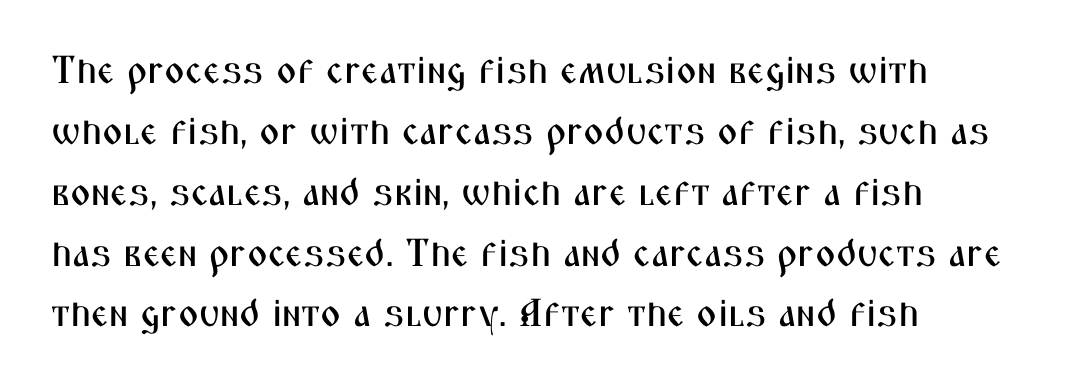
Q: Is the text italic (slanted)? A: No, it is upright.
Q: Is the typeface a serif or a sans-serif typeface? A: Sans-serif.
Q: Is the text underlined? A: No.
Q: How is the paragraph aligned? A: Left-aligned.
Q: Is the spacing between letters normal or unusually wide? A: Normal.
Q: Is the spacing between lines tight, normal or loose? A: Normal.
Q: Width (condensed, normal, or wide)? A: Condensed.
Q: Stroke contrast? A: Medium.
Q: x-height? A: Medium.
Q: Monospaced? A: No.
